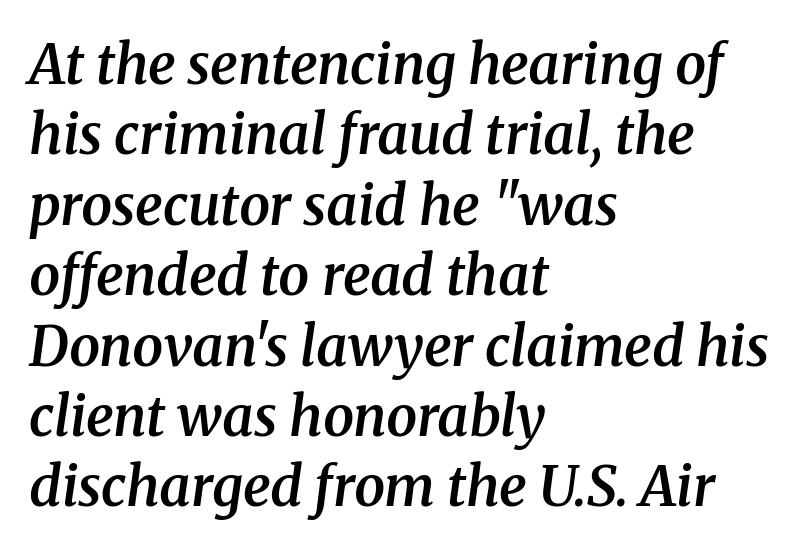
{"serif": "yes", "italic": "yes", "lean": "right", "slant_degrees": 8, "bold": "semi", "weight": "semibold", "width": "normal", "stroke_contrast": "medium", "x_height": "medium", "monospaced": "no", "underline": "no", "align": "left", "line_spacing": "normal", "line_spacing_ratio": 1.28, "letter_spacing": "normal", "letter_spacing_em": 0.0, "glyph_px": 55}
